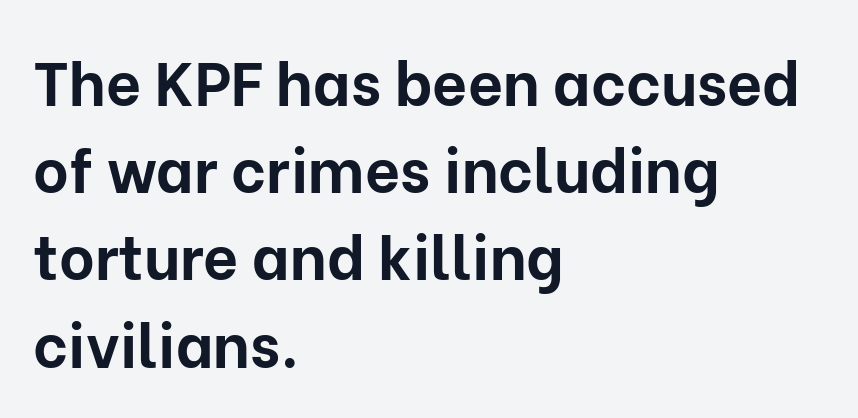
Q: Is the text bold? A: Yes.
Q: Is the text italic (slanted)? A: No, it is upright.
Q: Is the typeface a serif or a sans-serif typeface? A: Sans-serif.
Q: Is the text underlined? A: No.
Q: How is the paragraph aligned? A: Left-aligned.
Q: Is the spacing between letters normal or unusually wide? A: Normal.
Q: Is the spacing between lines tight, normal or loose? A: Normal.
Q: Width (condensed, normal, or wide)? A: Normal.
Q: Stroke contrast? A: Low.
Q: x-height? A: Medium.
Q: Monospaced? A: No.
